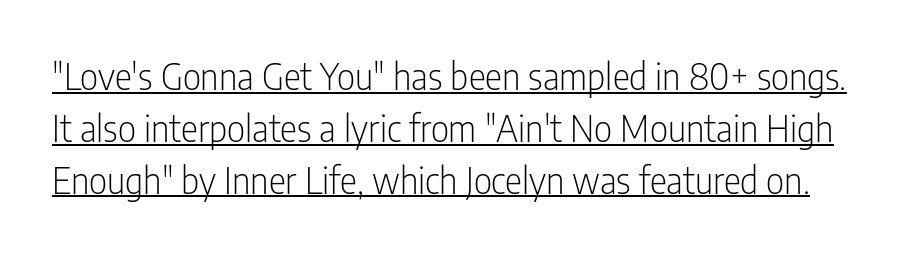
The image shows 36 px light, condensed sans-serif type, upright; set normal line spacing (1.44x), normal letter spacing, underlined; low stroke contrast and a medium x-height.
